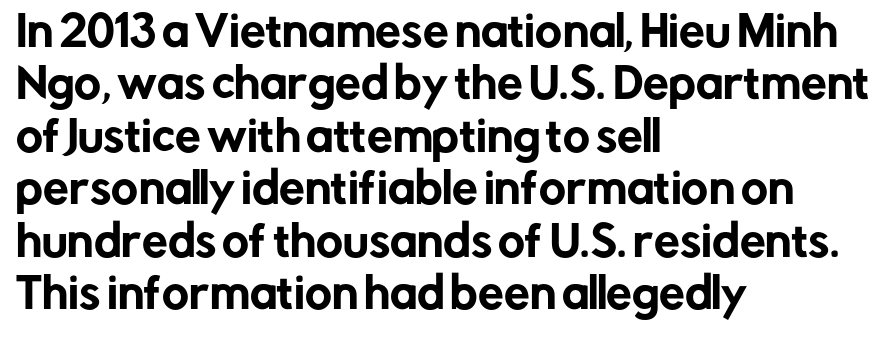
The image shows 41 px sans-serif type, upright; set left-aligned, normal line spacing (1.28x), normal letter spacing, not underlined; low stroke contrast and a medium x-height.
